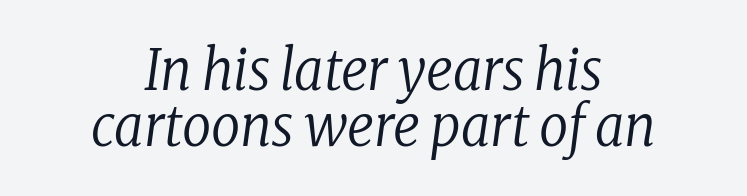
{"serif": "yes", "italic": "yes", "lean": "right", "slant_degrees": 8, "bold": "no", "weight": "regular", "width": "condensed", "stroke_contrast": "low", "x_height": "medium", "monospaced": "no", "underline": "no", "align": "center", "line_spacing": "tight", "line_spacing_ratio": 0.99, "letter_spacing": "normal", "letter_spacing_em": 0.0, "glyph_px": 57}
